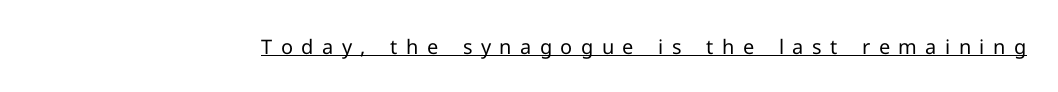
The image shows 20 px text type, upright; set unusually wide letter spacing (+0.42 em), underlined.
